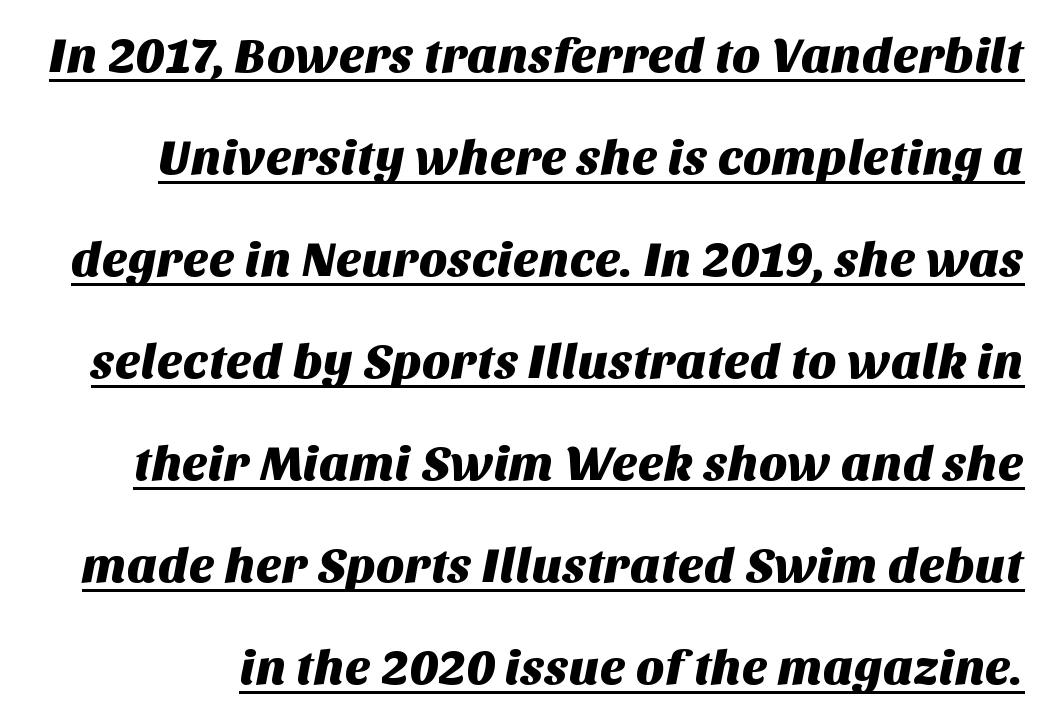
Q: Is the typeface a serif or a sans-serif typeface? A: Sans-serif.
Q: Is the text underlined? A: Yes.
Q: Is the spacing between letters normal or unusually wide? A: Normal.
Q: Is the spacing between lines tight, normal or loose? A: Loose.
Q: Width (condensed, normal, or wide)? A: Normal.
Q: Stroke contrast? A: Medium.
Q: x-height? A: Large.
Q: Monospaced? A: No.
